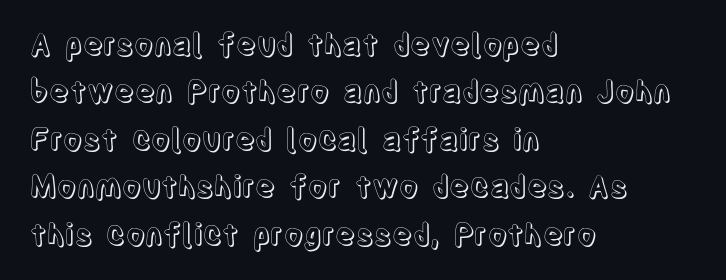
The image shows 30 px condensed type, upright; set left-aligned, normal line spacing (1.58x), normal letter spacing, not underlined; a large x-height.
